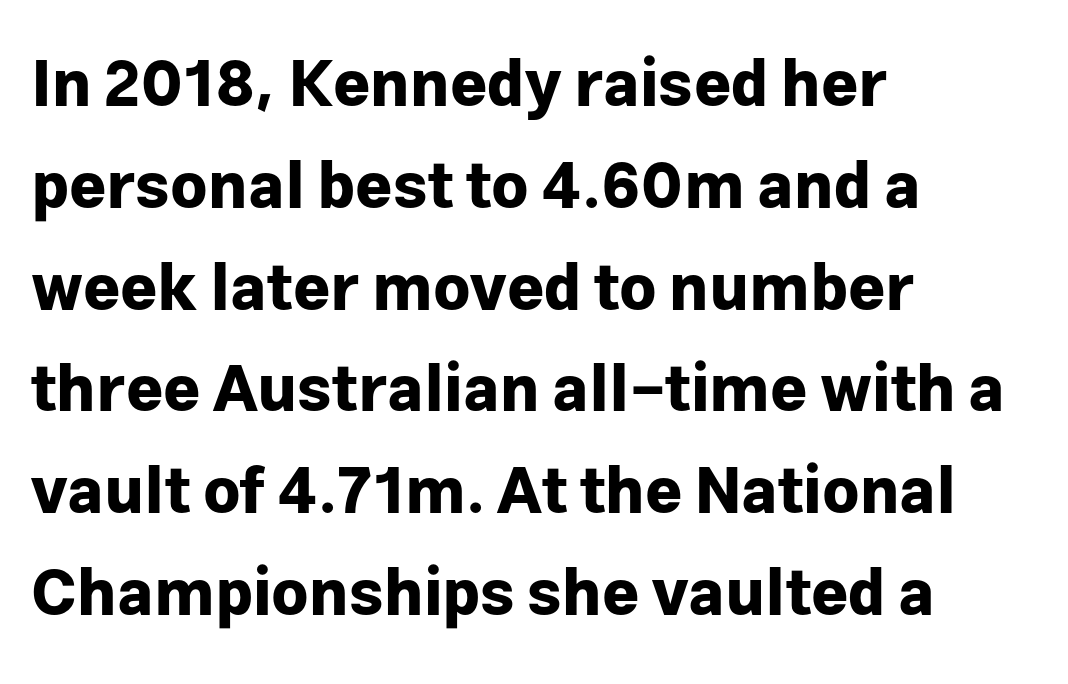
A student would call this left alignment; a typographer would say flush left, rag right. Successive baselines arrive at the customary interval. These lines carry a lot of weight — the face is fully bold. Is this a sans? Yes — the strokes have no serifs.
